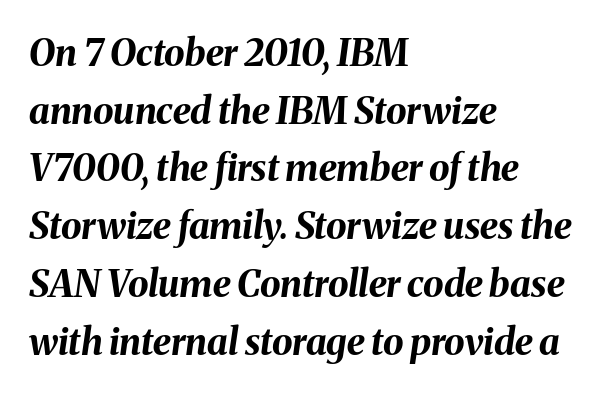
Unmarked baselines from the first word to the last. Weight check: bold — yes, fully. This sample is left-justified, so line endings fall wherever the words run out. The lines sit at an ordinary, default distance from one another. Posture: slanted.
